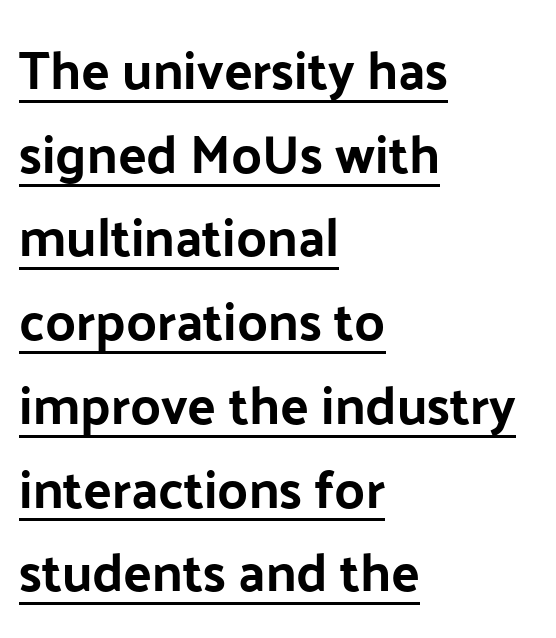
Is there much room between lines? A standard amount, neither cramped nor airy. Look at the tracking — it's just the regular setting, nothing added. Think of a printed novel: that variable character pitch is what you see here. You can see a thin bar hugging the bottom of the glyphs.
